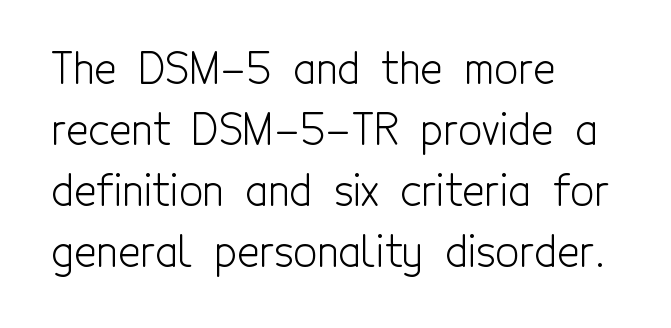
The image shows 42 px light, condensed sans-serif type, upright; set left-aligned, normal line spacing (1.45x), normal letter spacing, not underlined; a medium x-height.
